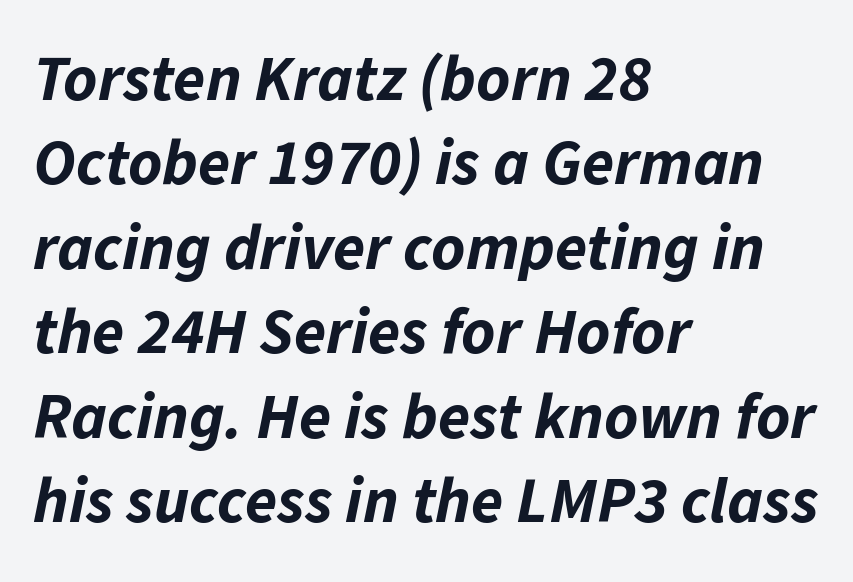
{"italic": "yes", "lean": "right", "slant_degrees": 11, "bold": "yes", "weight": "bold", "width": "normal", "stroke_contrast": "low", "x_height": "medium", "monospaced": "no", "underline": "no", "align": "left", "line_spacing": "normal", "line_spacing_ratio": 1.3, "letter_spacing": "normal", "letter_spacing_em": 0.0, "glyph_px": 65}
